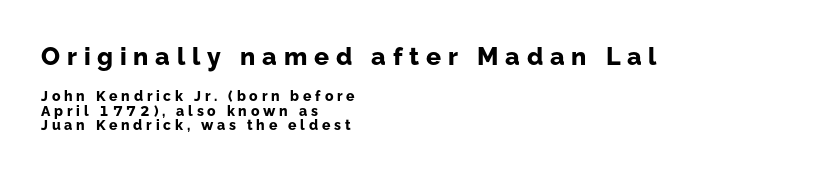
The image shows 25 px bold type, upright; set left-aligned, tight line spacing (1.04x), unusually wide letter spacing (+0.27 em), not underlined; the first (top) block is 1.79x larger.
